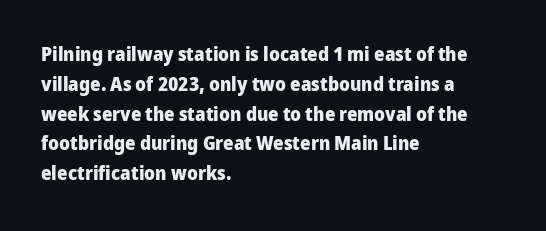
Summary of weight: heavy, a full bold. This sample is left-justified, so line endings fall wherever the words run out. The type sits square on the baseline with zero lean. The lines sit at an ordinary, default distance from one another. A bare baseline throughout the passage. This sample uses plain, unmodified letter spacing.
